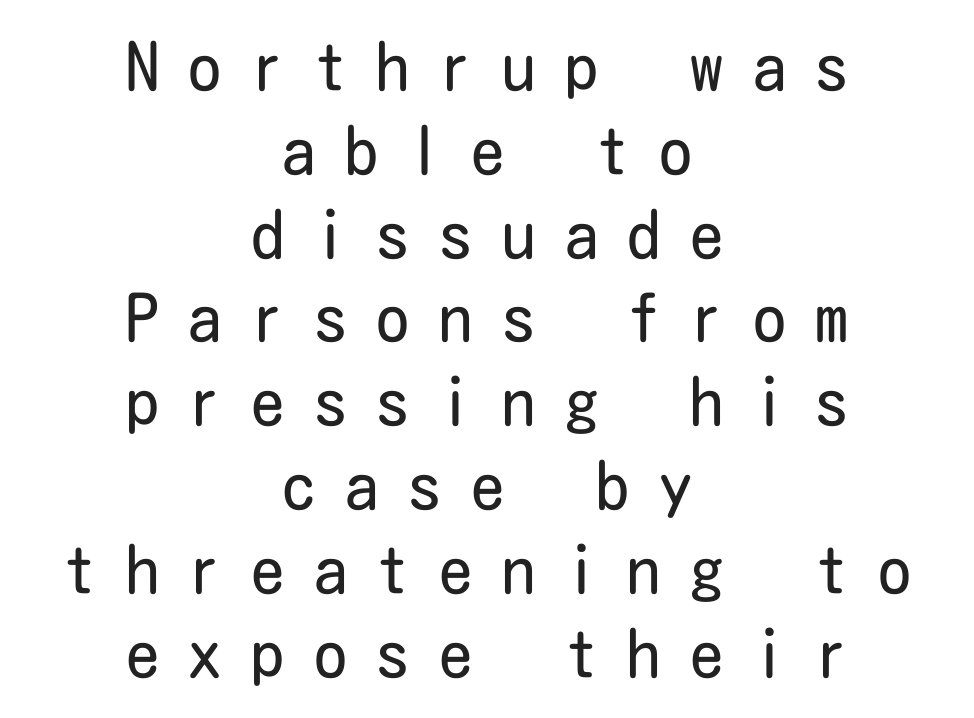
The passage shown stacks its lines at a standard gap. Notice how the stems are strictly vertical — no italics here. Observe the wide spacing: letters keep a clear distance from each other. Nothing heavy about these letters — not bold at all.
